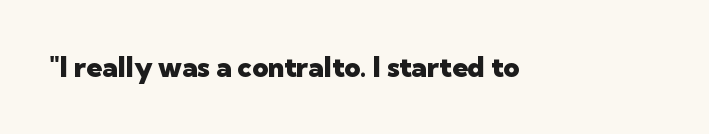
{"serif": "no", "italic": "no", "bold": "yes", "weight": "heavy", "width": "normal", "stroke_contrast": "low", "x_height": "medium", "monospaced": "no", "underline": "no", "letter_spacing": "normal", "letter_spacing_em": 0.0, "glyph_px": 28}
